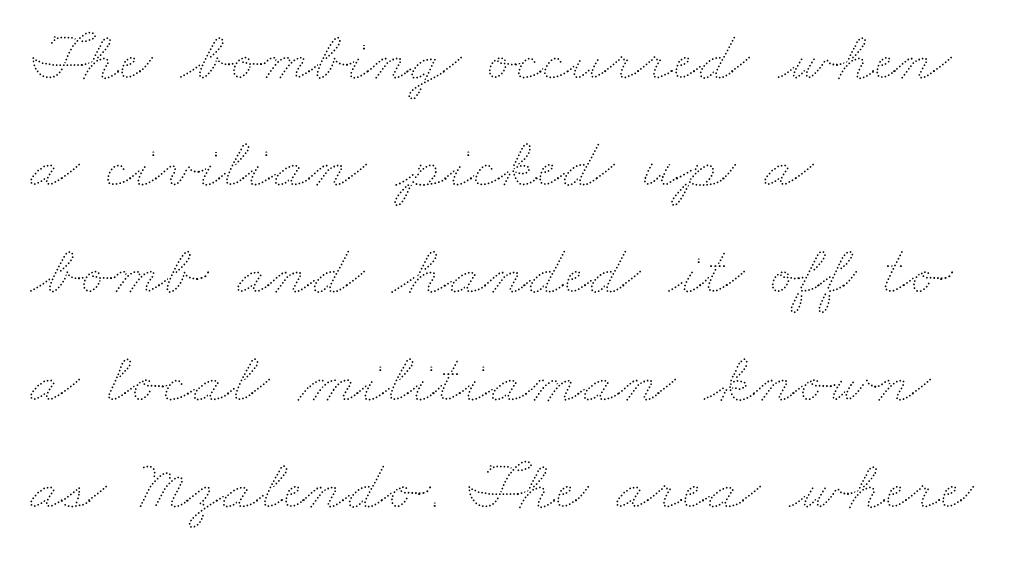
There is no visible air inserted between adjacent glyphs. Line starts are locked; line ends wander. The zone under the glyphs is completely vacant. Spacing verdict: proportional, widths tailored to each character. A light-to-regular cut is what we see here. In terms of leading, this rendering sits right in the middle.
